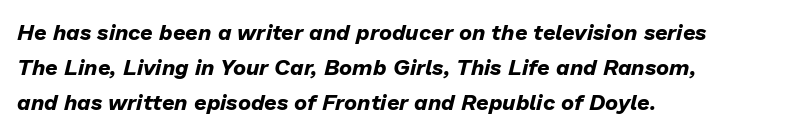
Teacher's note: observe the even left margin — that is flush-left alignment. The font is running at its bold setting. Clear beneath every line of the passage. Every character sits at an angle, as italics do.
